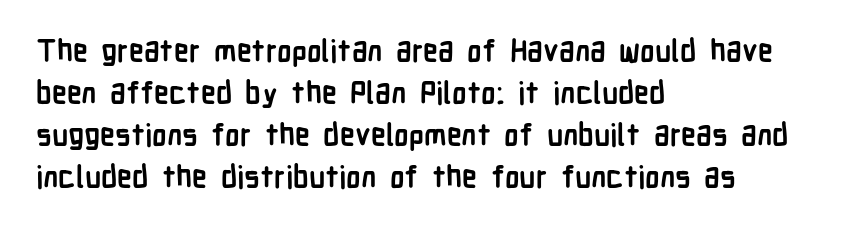
{"serif": "no", "italic": "no", "bold": "yes", "weight": "semibold", "width": "condensed", "stroke_contrast": "low", "x_height": "medium", "monospaced": "no", "underline": "no", "align": "left", "line_spacing": "normal", "line_spacing_ratio": 1.4, "letter_spacing": "normal", "letter_spacing_em": 0.0, "glyph_px": 30}
